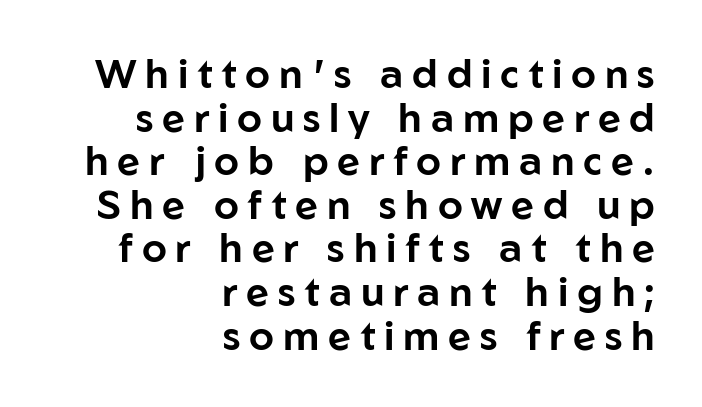
Q: Is the text italic (slanted)? A: No, it is upright.
Q: Is the typeface a serif or a sans-serif typeface? A: Sans-serif.
Q: Is the text underlined? A: No.
Q: How is the paragraph aligned? A: Right-aligned.
Q: Is the spacing between letters normal or unusually wide? A: Unusually wide.
Q: Is the spacing between lines tight, normal or loose? A: Tight.
Q: Width (condensed, normal, or wide)? A: Normal.
Q: Stroke contrast? A: Low.
Q: x-height? A: Medium.
Q: Monospaced? A: No.
